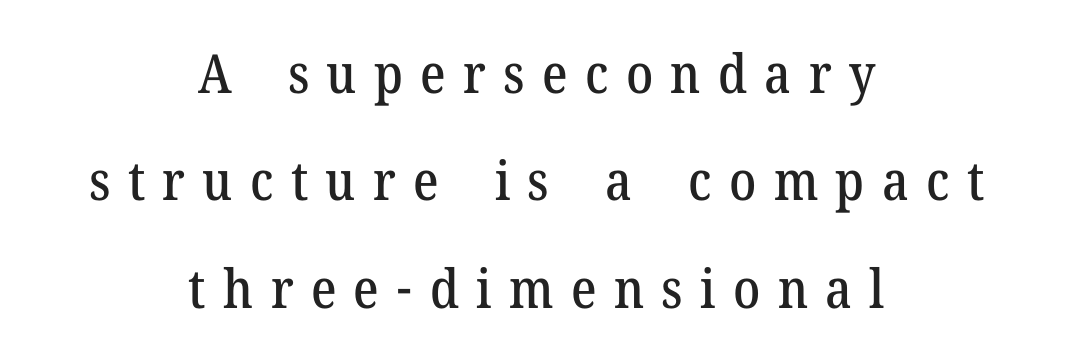
Q: Is the text italic (slanted)? A: No, it is upright.
Q: Is the typeface a serif or a sans-serif typeface? A: Serif.
Q: Is the text underlined? A: No.
Q: How is the paragraph aligned? A: Centered.
Q: Is the spacing between letters normal or unusually wide? A: Unusually wide.
Q: Is the spacing between lines tight, normal or loose? A: Loose.
Q: Width (condensed, normal, or wide)? A: Normal.
Q: Stroke contrast? A: Medium.
Q: x-height? A: Medium.
Q: Monospaced? A: No.
